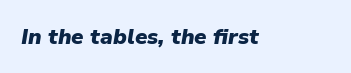
{"italic": "yes", "lean": "right", "slant_degrees": 9, "bold": "yes", "underline": "no", "letter_spacing": "normal", "letter_spacing_em": 0.0, "glyph_px": 22}
